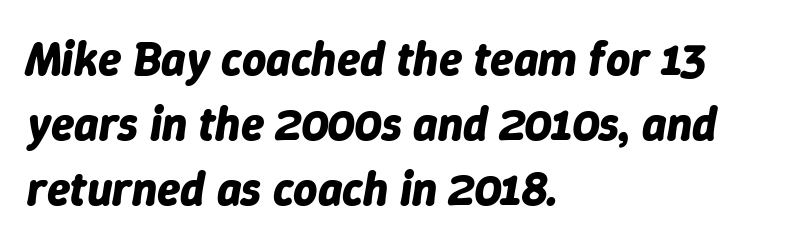
{"italic": "yes", "lean": "right", "slant_degrees": 9, "bold": "yes", "weight": "bold", "width": "normal", "stroke_contrast": "low", "x_height": "medium", "monospaced": "no", "underline": "no", "align": "left", "line_spacing": "normal", "line_spacing_ratio": 1.38, "letter_spacing": "normal", "letter_spacing_em": 0.0, "glyph_px": 47}
